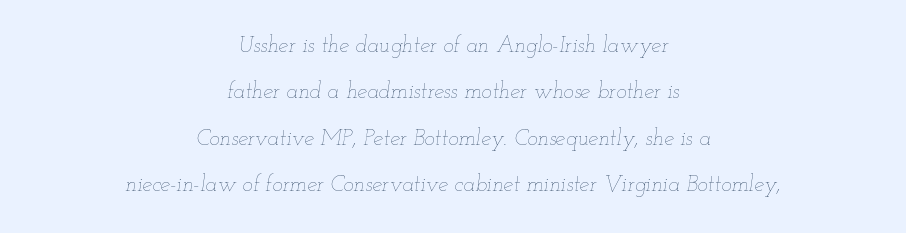
The image shows 22 px text type, italic (leaning right); set centered, loose line spacing (2.11x), normal letter spacing, not underlined.
